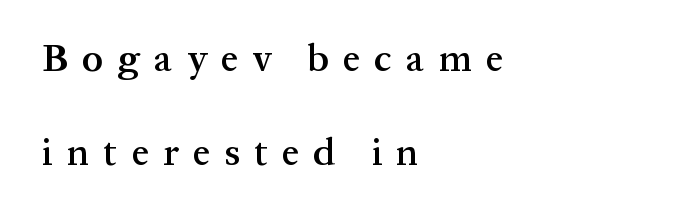
{"serif": "yes", "italic": "no", "bold": "semi", "weight": "semibold", "width": "normal", "stroke_contrast": "medium", "x_height": "medium", "monospaced": "no", "underline": "no", "align": "left", "line_spacing": "loose", "line_spacing_ratio": 2.47, "letter_spacing": "wide", "letter_spacing_em": 0.38, "glyph_px": 38}
